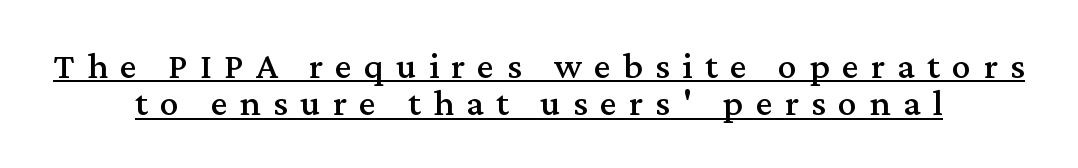
{"serif": "yes", "italic": "no", "width": "normal", "stroke_contrast": "medium", "x_height": "medium", "monospaced": "no", "underline": "yes", "align": "center", "line_spacing": "tight", "line_spacing_ratio": 0.98, "letter_spacing": "wide", "letter_spacing_em": 0.32, "glyph_px": 38}
